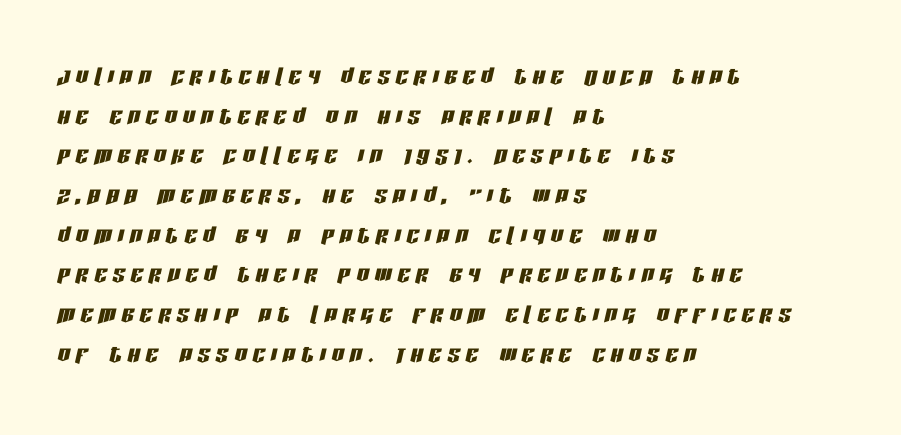
If you measured baseline to baseline, you'd find a middling distance. A clean baseline with only descenders dipping below it. Character widths vary here, with narrow letters taking less room than wide ones. Every row of glyphs begins at an identical x-position on the left.
